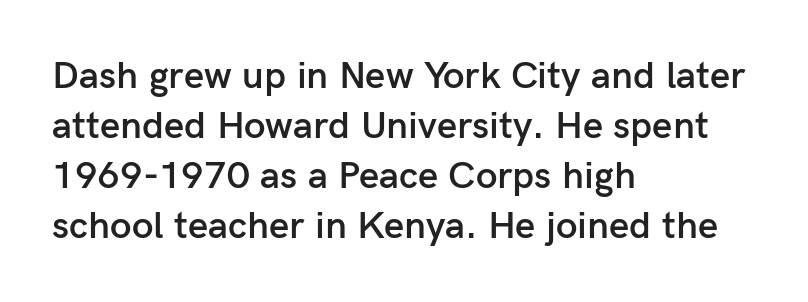
The image shows 39 px semibold sans-serif type, upright; set left-aligned, normal line spacing (1.28x), normal letter spacing, not underlined; low stroke contrast and a medium x-height.
